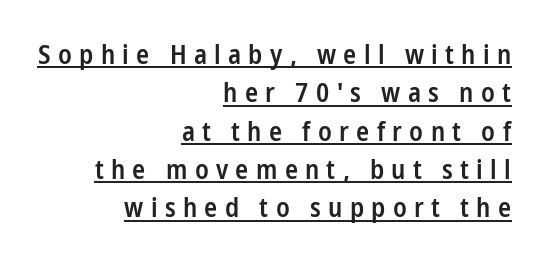
The image shows 27 px text type, upright; set right-aligned, normal line spacing (1.42x), unusually wide letter spacing (+0.27 em), underlined.
